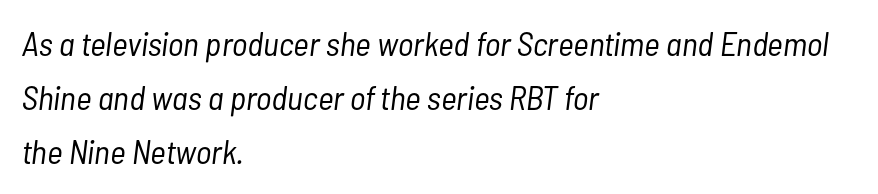
The image shows 34 px light, condensed type, italic (leaning right); set left-aligned, normal line spacing (1.59x), normal letter spacing, not underlined; low stroke contrast and a medium x-height.
